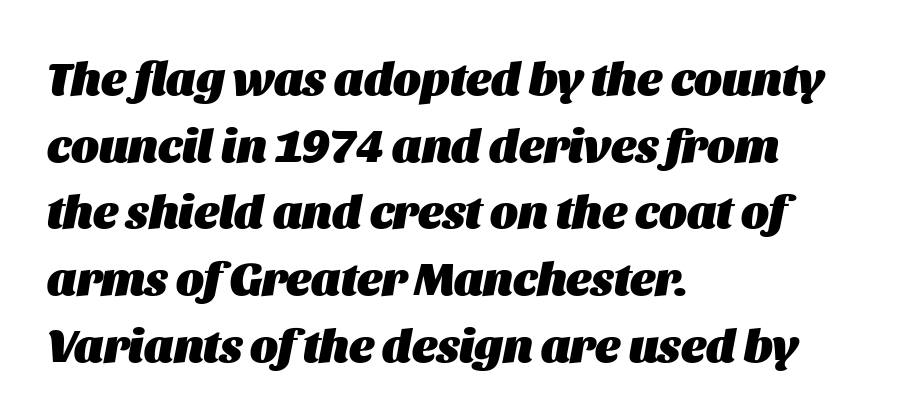
The image shows 47 px heavy type, italic (leaning right); set left-aligned, normal line spacing (1.42x), normal letter spacing, not underlined; medium stroke contrast and a large x-height.
